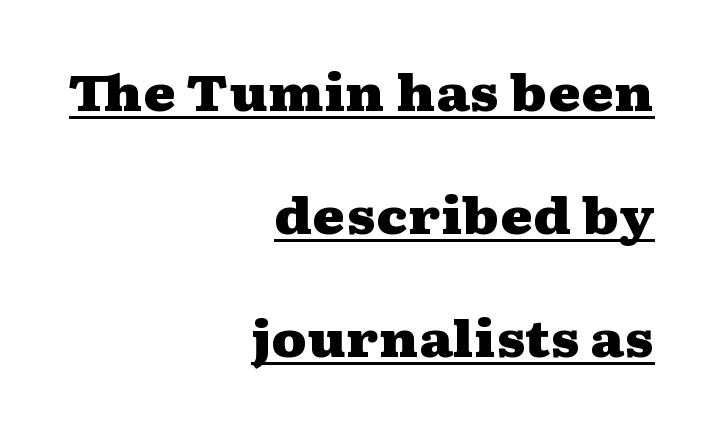
Vertical strokes here are truly vertical. Unlike a clean sans, this face finishes its strokes with serifs. Heavy, bold letterforms. What's the leading like? Stretched, with rows far apart.
